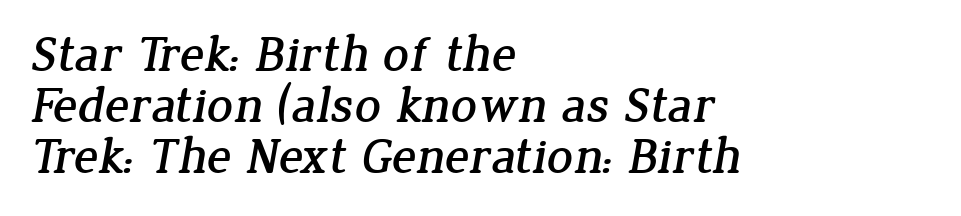
{"serif": "yes", "width": "normal", "stroke_contrast": "low", "x_height": "medium", "monospaced": "no", "underline": "no", "align": "left", "line_spacing": "tight", "line_spacing_ratio": 1.0, "letter_spacing": "normal", "letter_spacing_em": 0.0, "glyph_px": 51}
